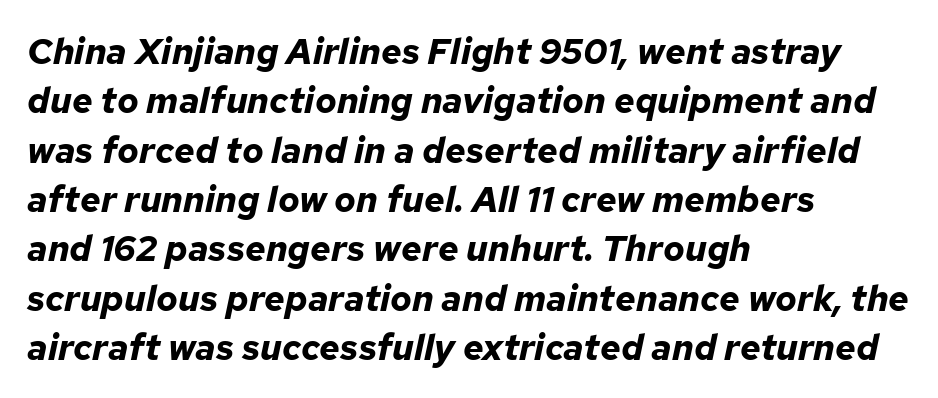
Q: Is the text bold? A: Yes.
Q: Is the text italic (slanted)? A: Yes, it leans right by about 12 degrees.
Q: Is the text underlined? A: No.
Q: How is the paragraph aligned? A: Left-aligned.
Q: Is the spacing between letters normal or unusually wide? A: Normal.
Q: Is the spacing between lines tight, normal or loose? A: Normal.
Q: Width (condensed, normal, or wide)? A: Normal.
Q: Stroke contrast? A: Low.
Q: x-height? A: Medium.
Q: Monospaced? A: No.
